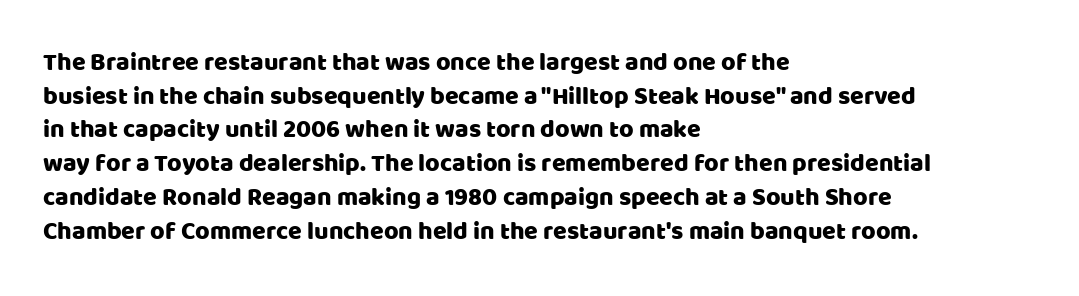
Q: Is the text italic (slanted)? A: No, it is upright.
Q: Is the text underlined? A: No.
Q: How is the paragraph aligned? A: Left-aligned.
Q: Is the spacing between letters normal or unusually wide? A: Normal.
Q: Is the spacing between lines tight, normal or loose? A: Normal.
